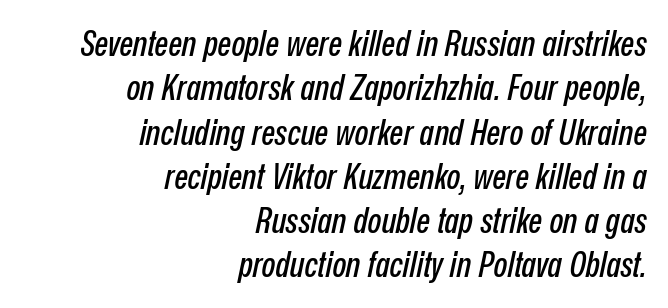
The axis of the letterforms is tilted away from vertical. The glyphs are unaccompanied by any horizontal stroke below them. Varying glyph widths throughout — classic text-font behaviour. Words appear dense and cohesive because spacing is normal.
